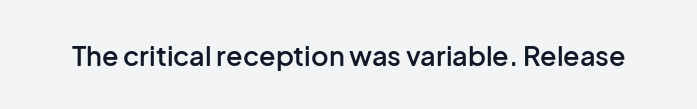
{"italic": "no", "bold": "semi", "underline": "no", "letter_spacing": "normal", "letter_spacing_em": 0.0, "glyph_px": 27}
